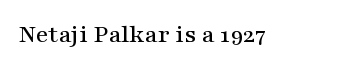
{"italic": "no", "underline": "no", "letter_spacing": "normal", "letter_spacing_em": 0.0, "glyph_px": 26}
